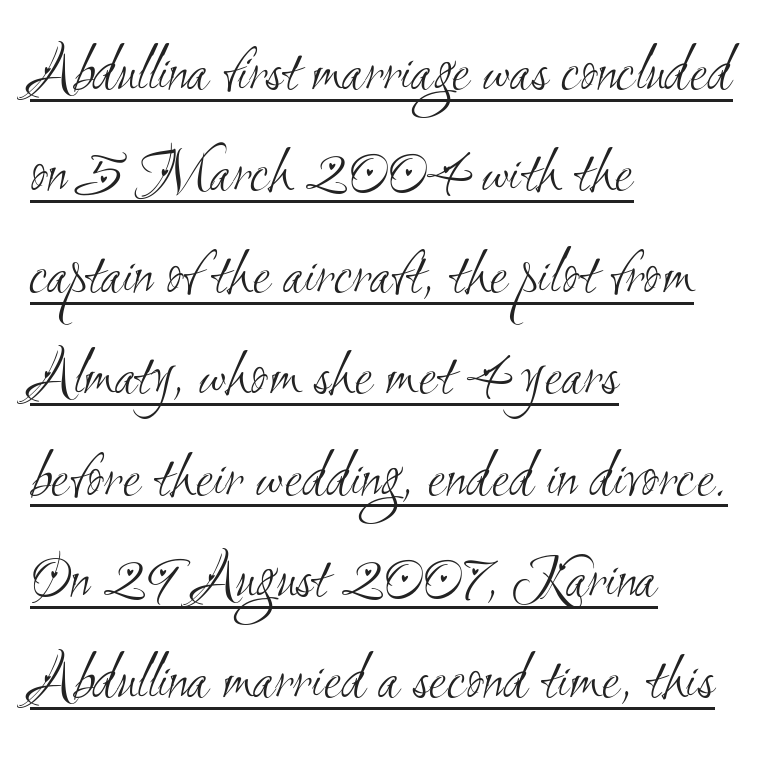
You could not count columns in this text — the font is proportionally spaced. These glyphs show unthickened strokes, regular width or finer. Quick note: underline on. Look at the tracking — it's just the regular setting, nothing added. All the whitespace from short lines collects on the right. What's the leading like? Ordinary, nothing unusual.
